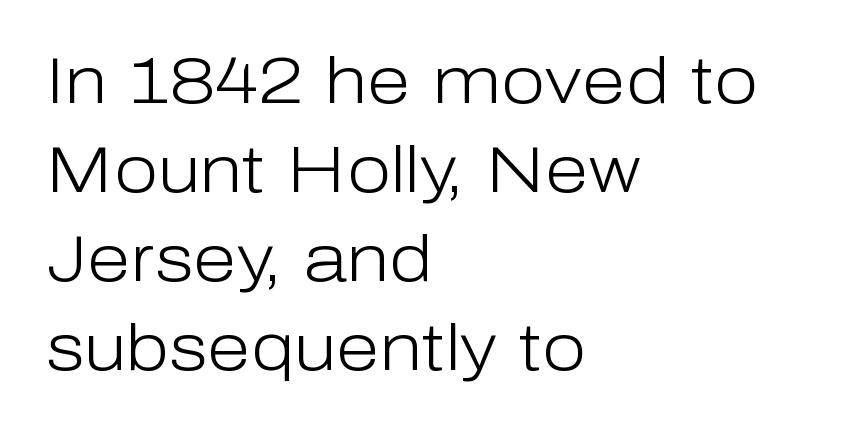
The image shows 64 px light sans-serif type, upright; set left-aligned, normal line spacing (1.39x), normal letter spacing, not underlined; low stroke contrast and a medium x-height.
